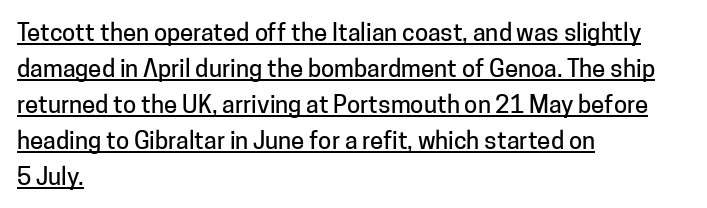
The image shows 24 px text type, upright; set left-aligned, normal line spacing (1.5x), normal letter spacing, underlined.
